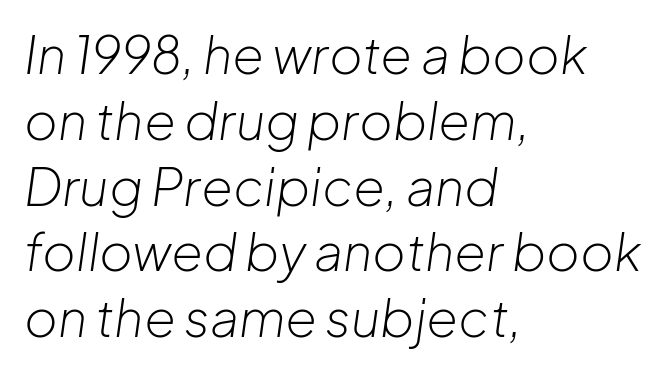
{"italic": "yes", "lean": "right", "slant_degrees": 8, "bold": "no", "weight": "light", "width": "normal", "stroke_contrast": "low", "x_height": "medium", "monospaced": "no", "underline": "no", "align": "left", "line_spacing": "normal", "line_spacing_ratio": 1.29, "letter_spacing": "normal", "letter_spacing_em": 0.0, "glyph_px": 51}
